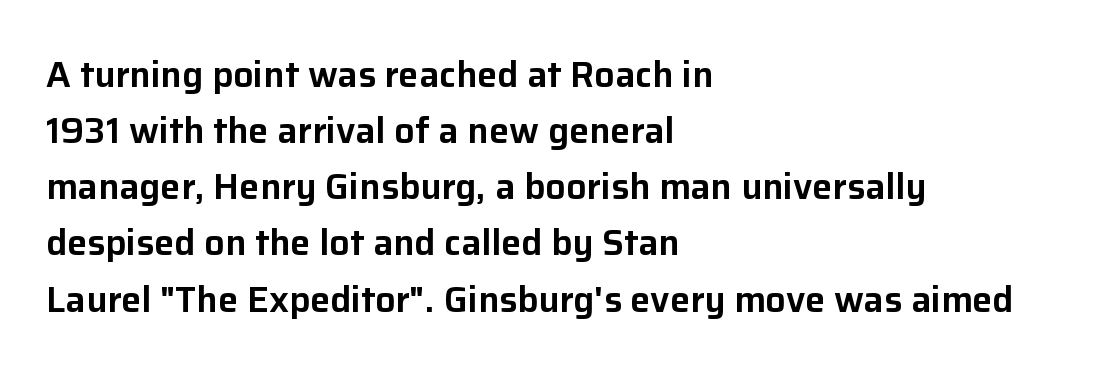
{"serif": "no", "italic": "no", "width": "normal", "stroke_contrast": "low", "x_height": "medium", "monospaced": "no", "underline": "no", "align": "left", "line_spacing": "normal", "line_spacing_ratio": 1.56, "letter_spacing": "normal", "letter_spacing_em": 0.0, "glyph_px": 36}
